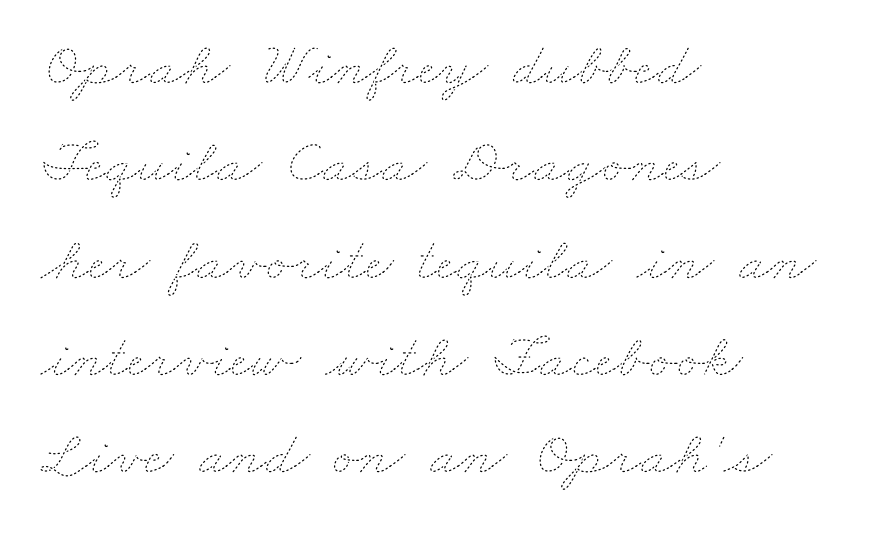
Weight: regular or lighter. The specimen omits any rule beneath the text block's lines. These lines keep a tight, regular rhythm from letter to letter. The lines sit at an ordinary, default distance from one another.
